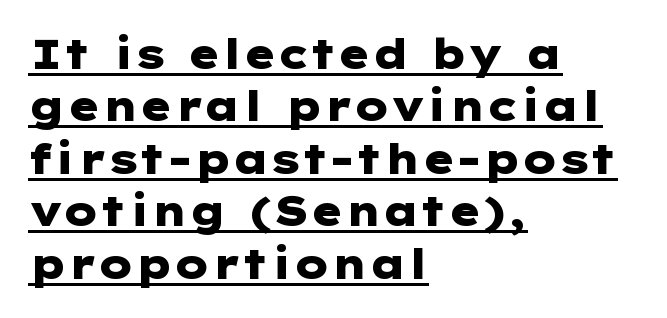
Q: Is the text bold? A: Yes.
Q: Is the text italic (slanted)? A: No, it is upright.
Q: Is the typeface a serif or a sans-serif typeface? A: Sans-serif.
Q: Is the text underlined? A: Yes.
Q: How is the paragraph aligned? A: Left-aligned.
Q: Is the spacing between letters normal or unusually wide? A: Normal.
Q: Is the spacing between lines tight, normal or loose? A: Normal.
Q: Width (condensed, normal, or wide)? A: Wide.
Q: Stroke contrast? A: Low.
Q: x-height? A: Medium.
